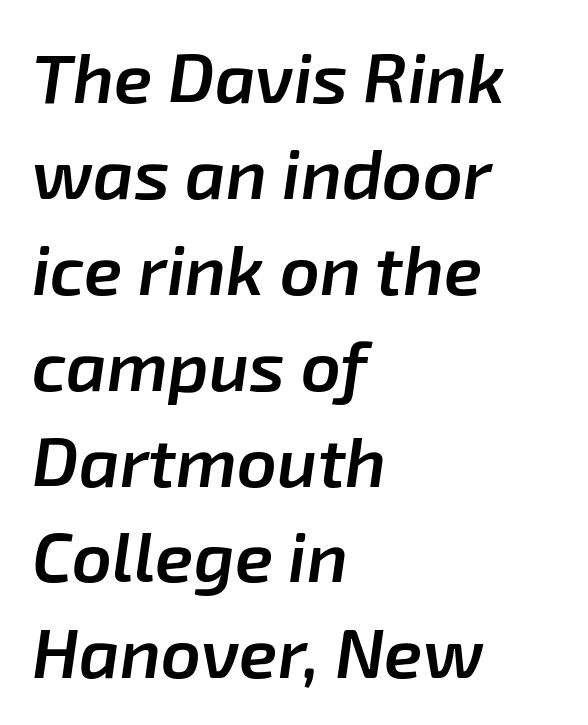
Short note: letters normally spaced. A typesetter would call this proportional, since set widths differ per character. Check under the words: just untouched page. Firm but not heavy-handed strokes: this text is semibold. You can tell it's italic because the verticals aren't actually vertical. Reading down the block, your eye returns to a fixed left position each line.
